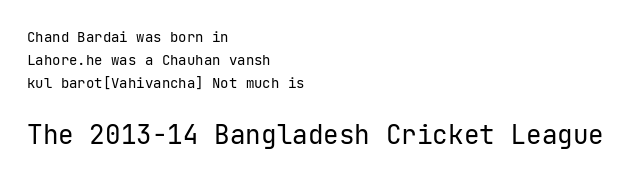
The image shows 26 px text type, upright; set left-aligned, normal line spacing (1.64x), normal letter spacing, not underlined; the second (bottom) block is 1.86x larger.
